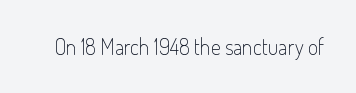
Q: Is the text bold? A: No.
Q: Is the text italic (slanted)? A: No, it is upright.
Q: Is the text underlined? A: No.
Q: Is the spacing between letters normal or unusually wide? A: Normal.
